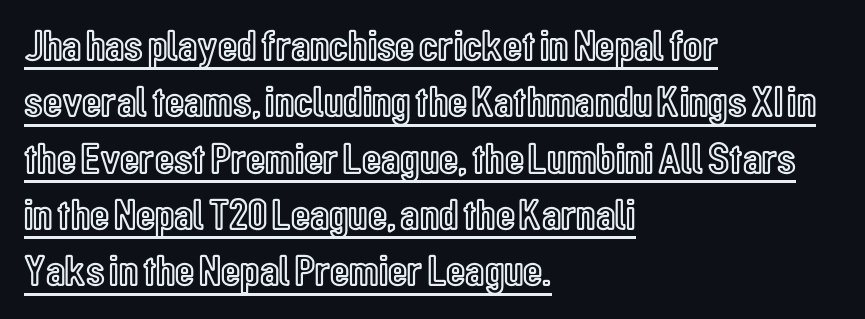
{"italic": "no", "width": "condensed", "x_height": "medium", "monospaced": "no", "underline": "yes", "align": "left", "line_spacing": "normal", "line_spacing_ratio": 1.28, "letter_spacing": "normal", "letter_spacing_em": 0.0, "glyph_px": 44}
